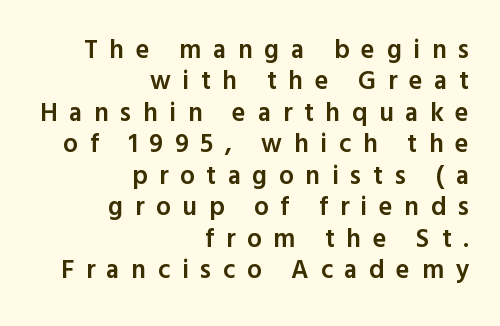
{"italic": "no", "bold": "semi", "underline": "no", "align": "right", "line_spacing_ratio": 1.21, "letter_spacing": "wide", "letter_spacing_em": 0.45, "glyph_px": 26}
